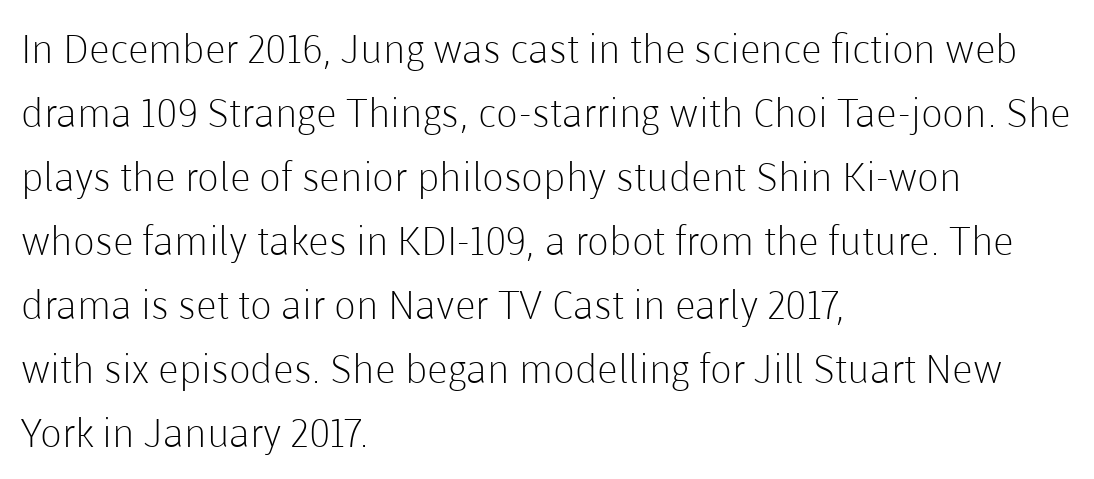
Q: Is the text bold? A: No.
Q: Is the text italic (slanted)? A: No, it is upright.
Q: Is the typeface a serif or a sans-serif typeface? A: Sans-serif.
Q: Is the text underlined? A: No.
Q: How is the paragraph aligned? A: Left-aligned.
Q: Is the spacing between letters normal or unusually wide? A: Normal.
Q: Is the spacing between lines tight, normal or loose? A: Normal.
Q: Width (condensed, normal, or wide)? A: Normal.
Q: Stroke contrast? A: Low.
Q: x-height? A: Medium.
Q: Monospaced? A: No.
